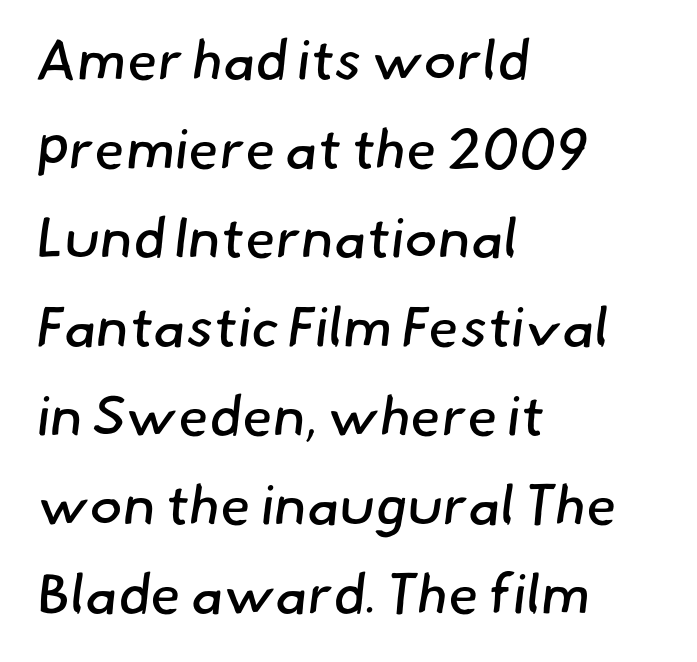
{"serif": "no", "bold": "no", "weight": "regular", "width": "normal", "stroke_contrast": "low", "x_height": "small", "monospaced": "no", "underline": "no", "align": "left", "line_spacing": "normal", "line_spacing_ratio": 1.59, "letter_spacing": "normal", "letter_spacing_em": 0.0, "glyph_px": 56}
